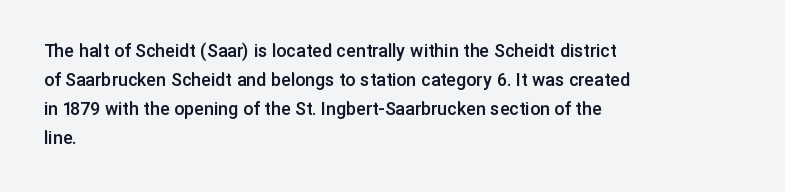
Q: Is the text bold? A: Semi-bold.
Q: Is the text italic (slanted)? A: No, it is upright.
Q: Is the text underlined? A: No.
Q: How is the paragraph aligned? A: Left-aligned.
Q: Is the spacing between letters normal or unusually wide? A: Normal.
Q: Is the spacing between lines tight, normal or loose? A: Normal.
